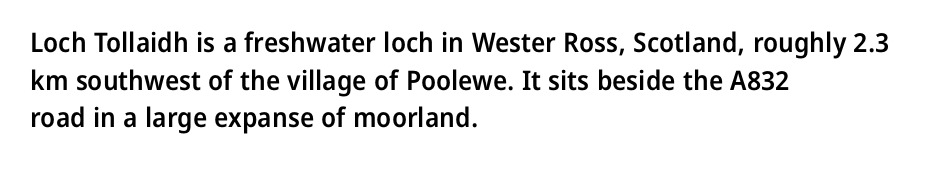
Q: Is the text bold? A: Semi-bold.
Q: Is the text italic (slanted)? A: No, it is upright.
Q: Is the text underlined? A: No.
Q: How is the paragraph aligned? A: Left-aligned.
Q: Is the spacing between letters normal or unusually wide? A: Normal.
Q: Is the spacing between lines tight, normal or loose? A: Normal.
